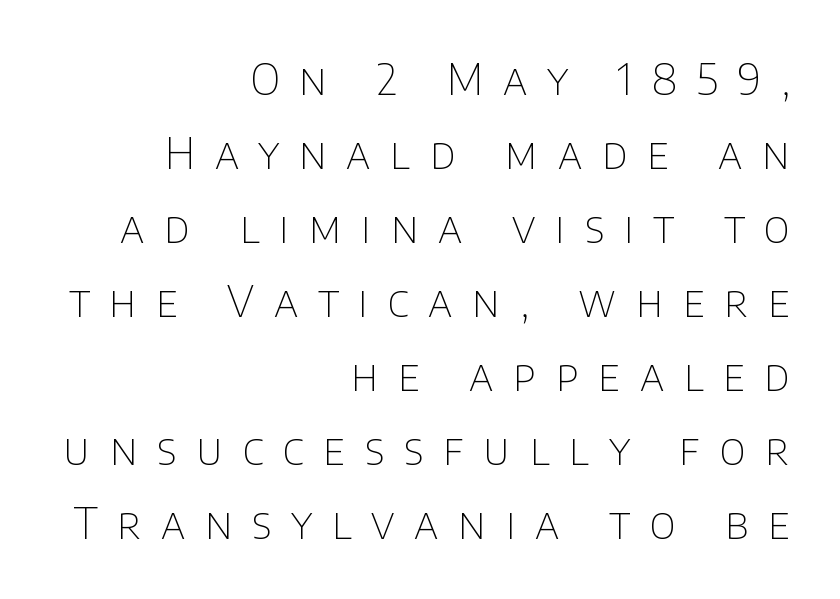
Q: Is the text bold? A: No.
Q: Is the text italic (slanted)? A: No, it is upright.
Q: Is the typeface a serif or a sans-serif typeface? A: Sans-serif.
Q: Is the text underlined? A: No.
Q: How is the paragraph aligned? A: Right-aligned.
Q: Is the spacing between letters normal or unusually wide? A: Unusually wide.
Q: Width (condensed, normal, or wide)? A: Normal.
Q: Stroke contrast? A: Low.
Q: x-height? A: Large.
Q: Monospaced? A: No.
